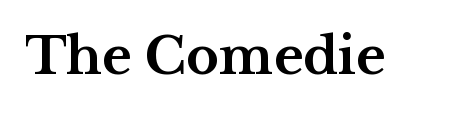
{"serif": "yes", "italic": "no", "bold": "yes", "weight": "bold", "width": "wide", "stroke_contrast": "medium", "x_height": "medium", "monospaced": "no", "underline": "no", "letter_spacing": "normal", "letter_spacing_em": 0.0, "glyph_px": 50}
